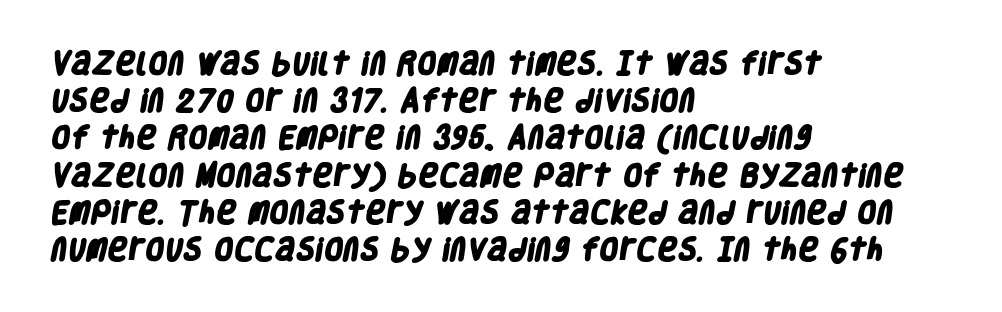
Q: Is the text bold? A: Yes.
Q: Is the text underlined? A: No.
Q: How is the paragraph aligned? A: Left-aligned.
Q: Is the spacing between letters normal or unusually wide? A: Normal.
Q: Is the spacing between lines tight, normal or loose? A: Normal.
